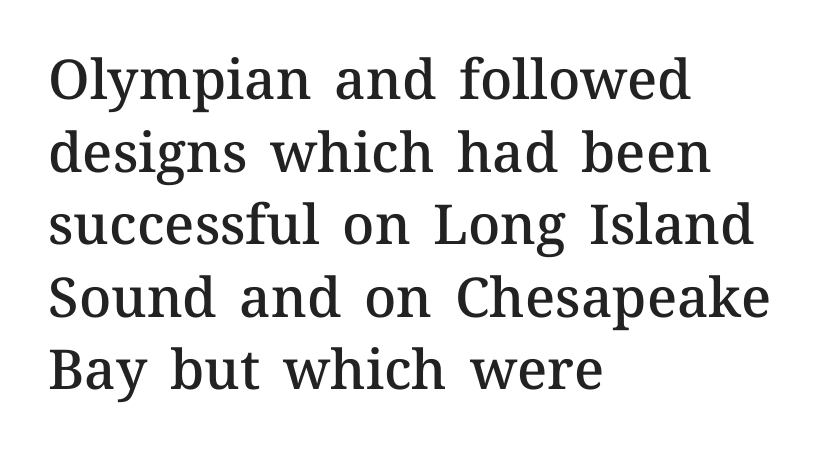
Weight: semibold (demi). Looks like regular typesetting: each glyph gets only the width it needs. When letters stand straight like this, we call the style roman or upright. One-word summary of the alignment: left. The rendering keeps characters at their native spacing.
